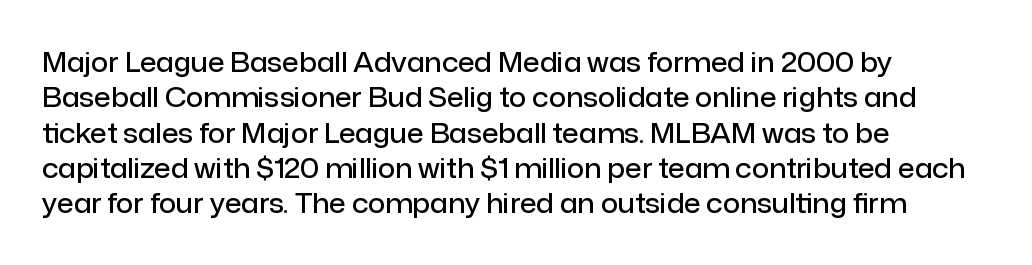
Nobody drew a line under any word here. In terms of leading, this rendering sits right in the middle. Typographic density is moderately raised because the face is semibold. Standard letterfit; no display-style spreading of the glyphs. The text block is weighted toward the left margin, trailing off unevenly rightward. The lettering stays uniformly vertical, giving the passage a roman look.
